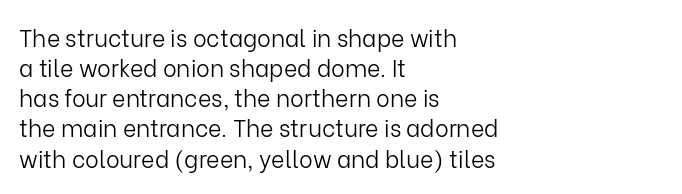
Teacher's note: observe the even left margin — that is flush-left alignment. Does extra space separate the letters? No, they use regular spacing. In terms of posture, this sample is upright. The glyphs are unaccompanied by any horizontal stroke below them. The lines sit at an ordinary, default distance from one another.
